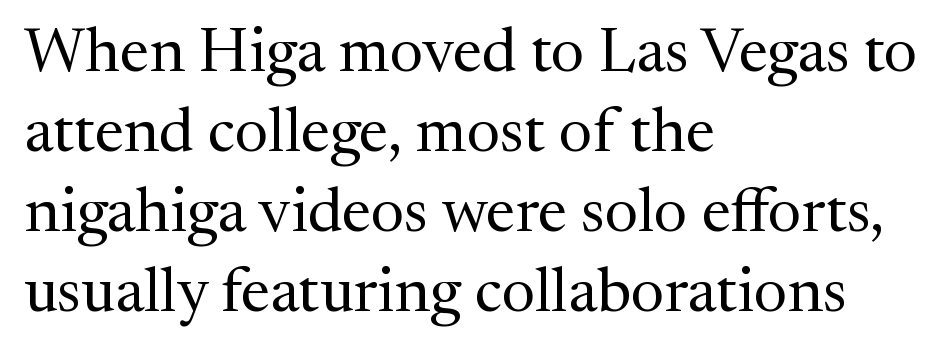
Q: Is the text bold? A: No.
Q: Is the text italic (slanted)? A: No, it is upright.
Q: Is the typeface a serif or a sans-serif typeface? A: Serif.
Q: Is the text underlined? A: No.
Q: How is the paragraph aligned? A: Left-aligned.
Q: Is the spacing between letters normal or unusually wide? A: Normal.
Q: Is the spacing between lines tight, normal or loose? A: Normal.
Q: Width (condensed, normal, or wide)? A: Normal.
Q: Stroke contrast? A: Medium.
Q: x-height? A: Medium.
Q: Monospaced? A: No.
